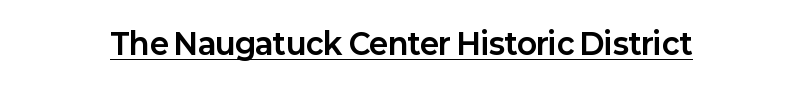
The image shows 29 px bold sans-serif type, upright; set normal letter spacing, underlined; low stroke contrast and a medium x-height.
